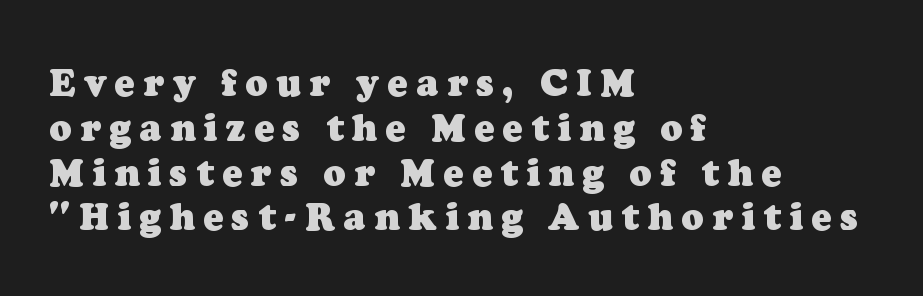
The image shows 37 px heavy serif type; set left-aligned, line spacing 1.21x, unusually wide letter spacing (+0.23 em), not underlined; low stroke contrast and a medium x-height.
